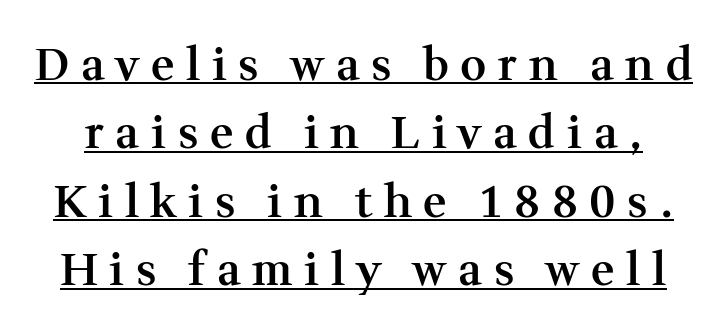
{"serif": "yes", "italic": "no", "bold": "semi", "weight": "semibold", "width": "normal", "stroke_contrast": "medium", "x_height": "medium", "monospaced": "no", "underline": "yes", "line_spacing": "normal", "line_spacing_ratio": 1.52, "letter_spacing": "wide", "letter_spacing_em": 0.26, "glyph_px": 45}
